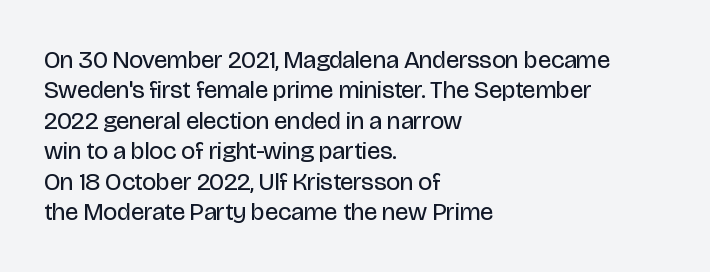
Q: Is the text bold? A: No.
Q: Is the text italic (slanted)? A: No, it is upright.
Q: Is the text underlined? A: No.
Q: How is the paragraph aligned? A: Left-aligned.
Q: Is the spacing between letters normal or unusually wide? A: Normal.
